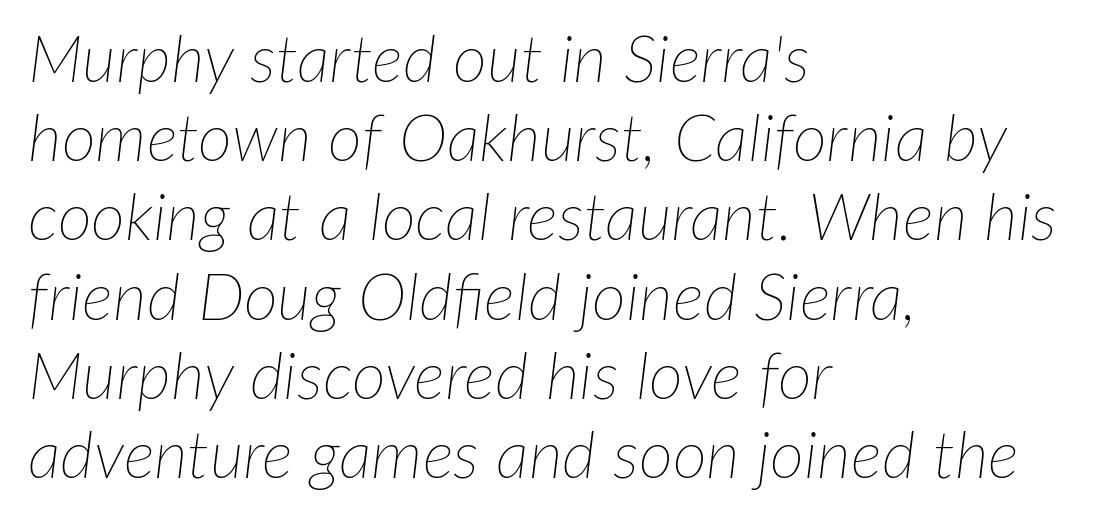
{"italic": "yes", "lean": "right", "slant_degrees": 7, "bold": "no", "weight": "thin", "width": "normal", "stroke_contrast": "low", "x_height": "medium", "monospaced": "no", "underline": "no", "align": "left", "line_spacing_ratio": 1.2, "letter_spacing": "normal", "letter_spacing_em": 0.0, "glyph_px": 66}
